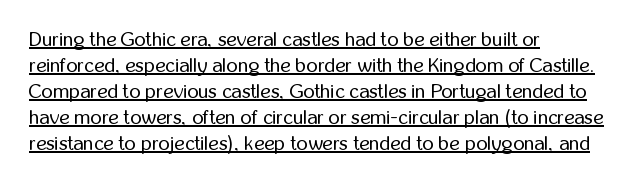
{"italic": "no", "bold": "no", "underline": "yes", "align": "left", "line_spacing": "normal", "line_spacing_ratio": 1.3, "letter_spacing": "normal", "letter_spacing_em": 0.0, "glyph_px": 20}
